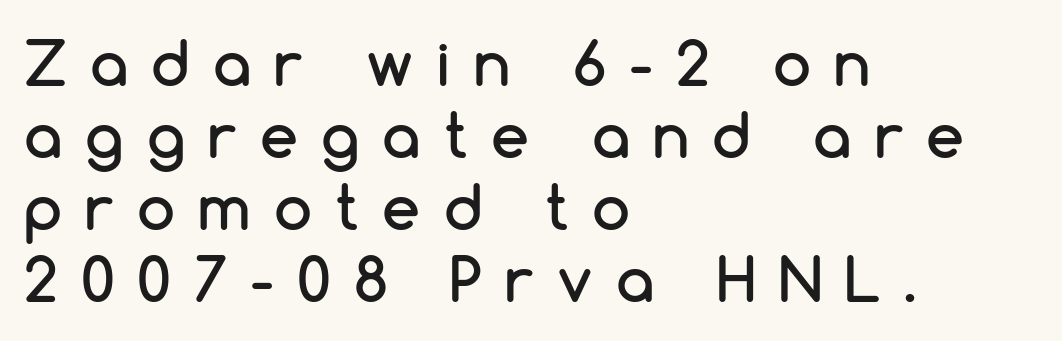
{"serif": "no", "italic": "no", "width": "normal", "stroke_contrast": "low", "x_height": "medium", "monospaced": "no", "underline": "no", "align": "left", "line_spacing_ratio": 1.18, "letter_spacing": "wide", "letter_spacing_em": 0.38, "glyph_px": 61}
